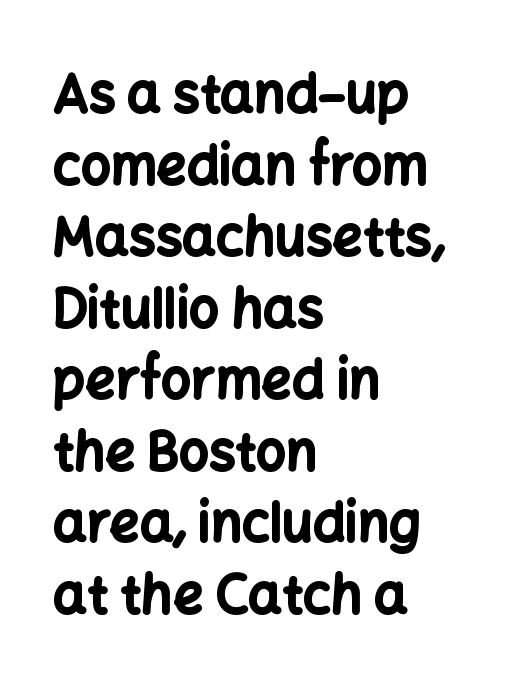
What's the leading like? Ordinary, nothing unusual. Posture: vertical. The rendering uses natural spacing where letterforms have individual widths. Does the weight exceed regular? Yes, all the way to bold. Is this a sans? Yes — the strokes have no serifs.
